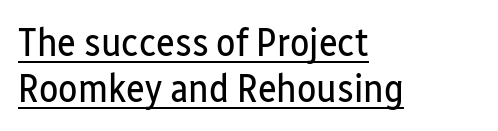
{"serif": "no", "italic": "no", "bold": "no", "weight": "regular", "width": "condensed", "stroke_contrast": "low", "x_height": "medium", "monospaced": "no", "underline": "yes", "align": "left", "line_spacing": "tight", "line_spacing_ratio": 1.15, "letter_spacing": "normal", "letter_spacing_em": 0.0, "glyph_px": 40}
